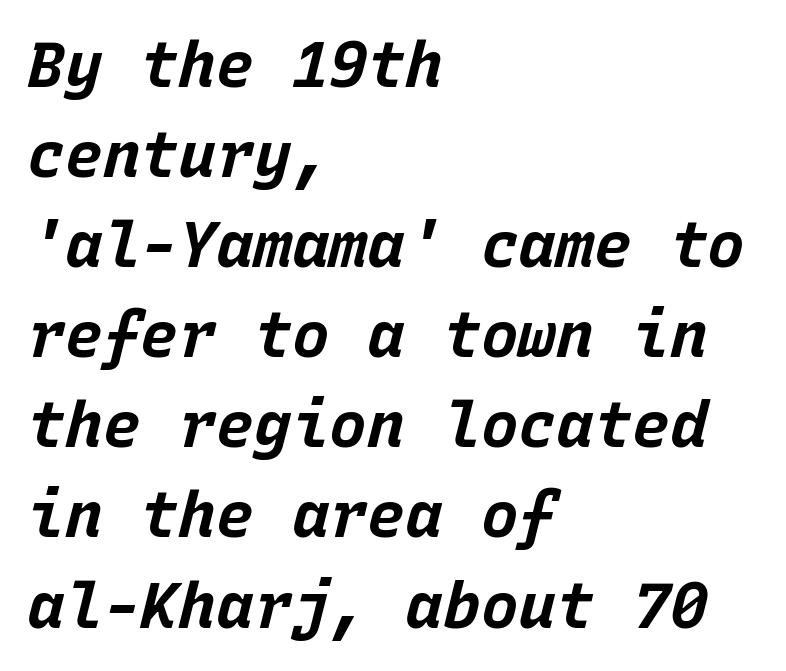
{"italic": "yes", "lean": "right", "slant_degrees": 15, "bold": "yes", "weight": "bold", "width": "normal", "stroke_contrast": "low", "x_height": "large", "monospaced": "yes", "underline": "no", "align": "left", "line_spacing": "normal", "line_spacing_ratio": 1.43, "letter_spacing": "normal", "letter_spacing_em": 0.0, "glyph_px": 63}
